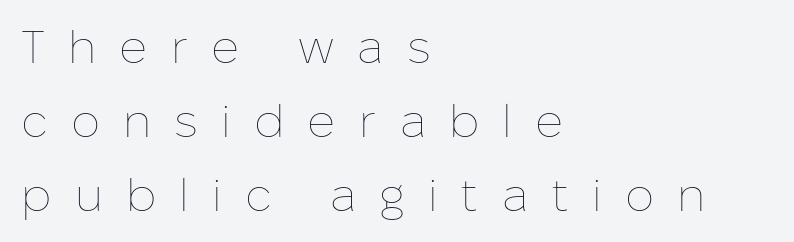
{"italic": "no", "bold": "no", "weight": "thin", "width": "normal", "stroke_contrast": "low", "x_height": "medium", "monospaced": "no", "underline": "no", "align": "left", "line_spacing": "normal", "line_spacing_ratio": 1.61, "letter_spacing": "wide", "letter_spacing_em": 0.5, "glyph_px": 46}
